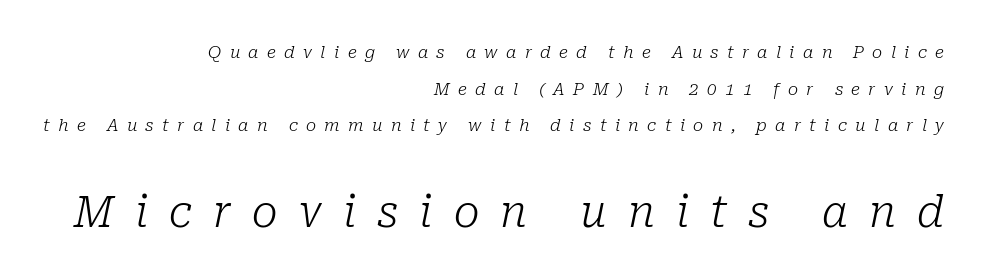
Q: Is the text bold? A: No.
Q: Is the text italic (slanted)? A: Yes, it leans right by about 10 degrees.
Q: Is the typeface a serif or a sans-serif typeface? A: Serif.
Q: Is the text underlined? A: No.
Q: How is the paragraph aligned? A: Right-aligned.
Q: Is the spacing between letters normal or unusually wide? A: Unusually wide.
Q: Is the spacing between lines tight, normal or loose? A: Loose.
Q: Which block of text is set in a larger size, the first (top) or the second (bottom)? A: The second (bottom) one.
Q: Width (condensed, normal, or wide)? A: Normal.
Q: Stroke contrast? A: Low.
Q: x-height? A: Medium.
Q: Monospaced? A: No.
